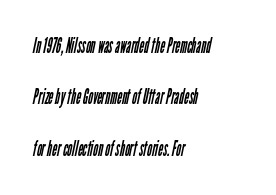
{"bold": "no", "underline": "no", "align": "left", "line_spacing": "loose", "line_spacing_ratio": 2.45, "letter_spacing": "normal", "letter_spacing_em": 0.0, "glyph_px": 21}
